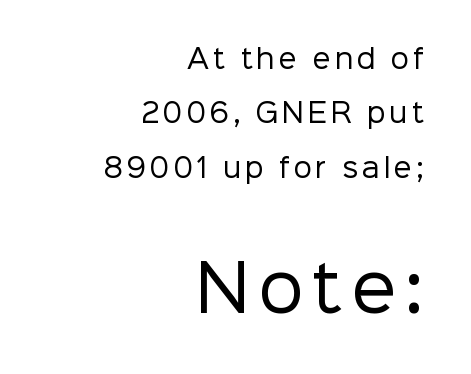
{"serif": "no", "italic": "no", "bold": "no", "weight": "regular", "width": "normal", "stroke_contrast": "low", "x_height": "medium", "monospaced": "no", "underline": "no", "align": "right", "line_spacing": "loose", "line_spacing_ratio": 2.09, "larger_block": "second", "size_ratio": 2.46, "glyph_px": 64}
